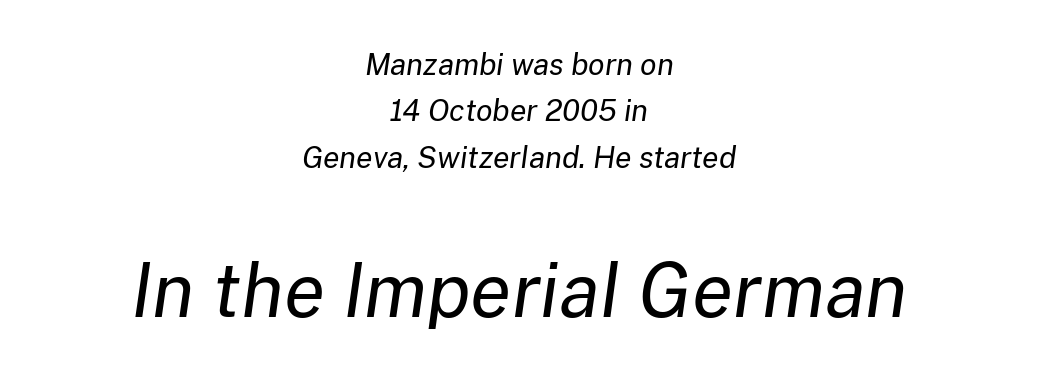
{"italic": "yes", "lean": "right", "slant_degrees": 8, "bold": "no", "weight": "regular", "width": "normal", "stroke_contrast": "low", "x_height": "medium", "monospaced": "no", "underline": "no", "align": "center", "line_spacing": "normal", "line_spacing_ratio": 1.55, "letter_spacing": "normal", "letter_spacing_em": 0.0, "larger_block": "second", "size_ratio": 2.5, "glyph_px": 75}
